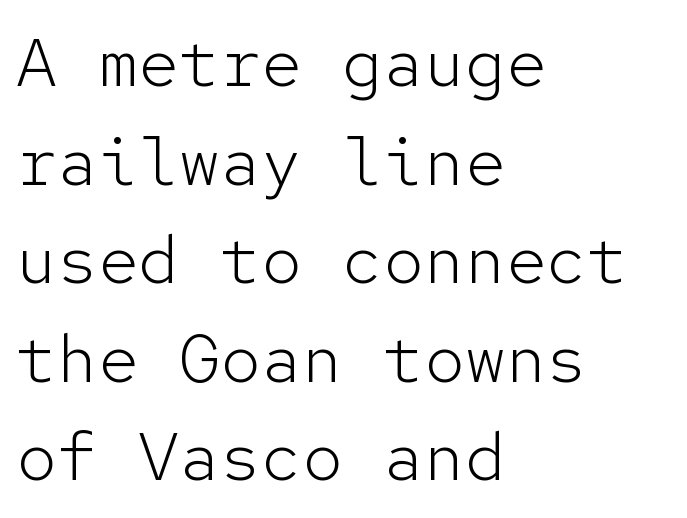
Monospaced: the letters line up in strict vertical columns. The typography opts for an upright posture over an oblique one. Check the space under the baseline: it is left empty. Line beginnings align vertically; line endings do not. The face used here is rendered with its standard letterfit.
